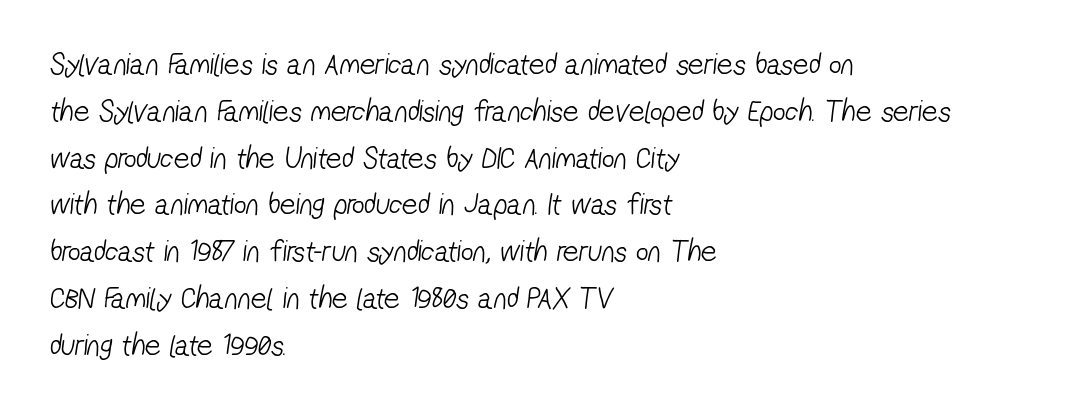
A classic flush-left, rag-right setting is used for this passage. The passage shown has conventional tracking throughout. No extra ink here — the face is not bold. Spacing verdict: proportional, widths tailored to each character. The string is rendered with underlining switched off. Interline gaps are of average width in this sample.
